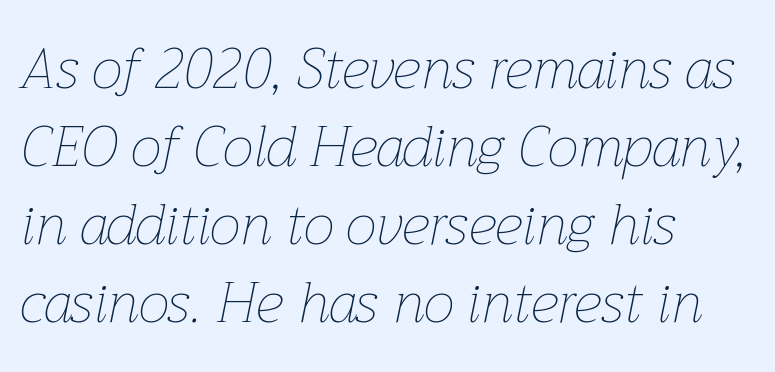
The face used here is proportionally spaced, like ordinary book or web type. No heavy texture on the line: the type isn't bold. If you drew a line through each stem, it would be angled. Glyph-to-glyph distance matches everyday printed text. Vertically, the passage feels balanced, rows spaced as you'd expect. The baseline area is clear.
